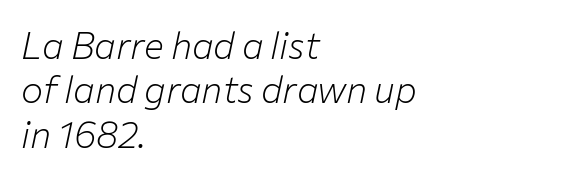
The image shows 37 px light type, italic (leaning right); set left-aligned, line spacing 1.2x, normal letter spacing, not underlined; low stroke contrast and a medium x-height.
